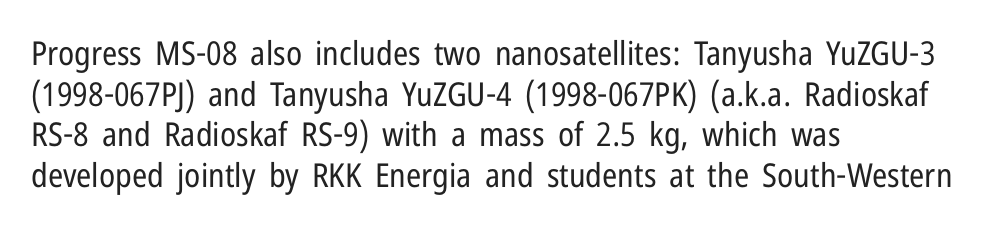
{"serif": "no", "italic": "no", "bold": "no", "weight": "regular", "width": "condensed", "stroke_contrast": "low", "x_height": "medium", "monospaced": "no", "underline": "no", "align": "left", "line_spacing_ratio": 1.23, "letter_spacing": "normal", "letter_spacing_em": 0.0, "glyph_px": 33}
